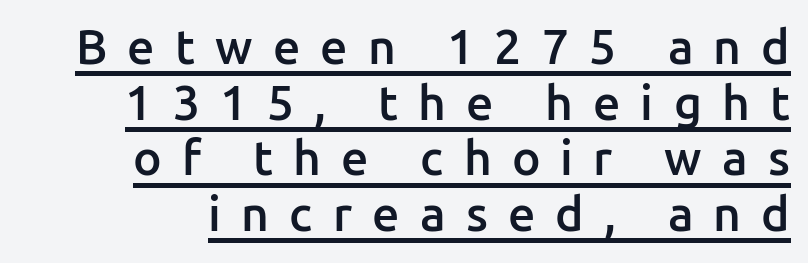
The image shows 48 px semibold sans-serif type, upright; set line spacing 1.16x, unusually wide letter spacing (+0.42 em), underlined; low stroke contrast and a medium x-height.
